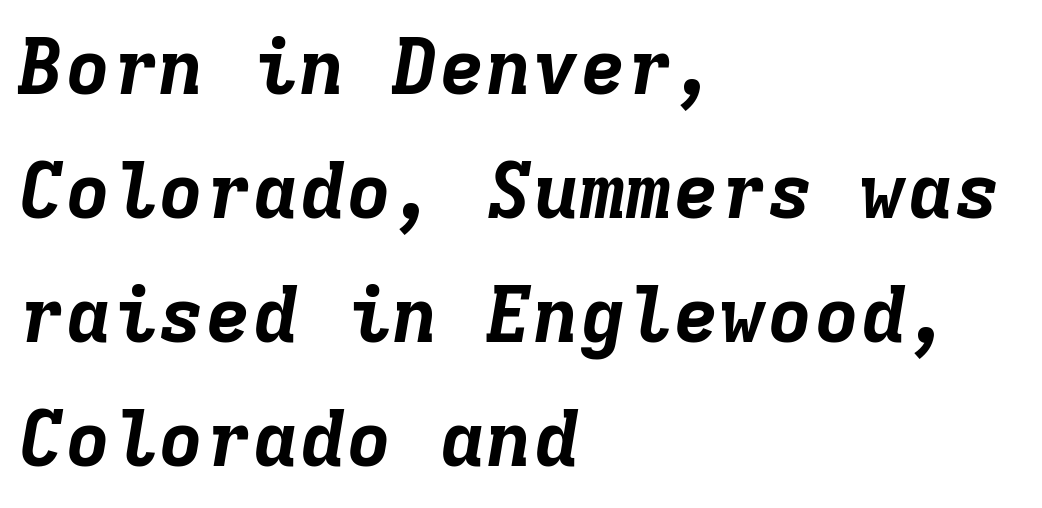
The passage shown leans; its letterforms are oblique. The zone under the glyphs is completely vacant. Observe the ordinary spacing: letters are neighbours, not strangers. The letters are bold, with thick, heavy strokes. Successive baselines arrive at the customary interval.
